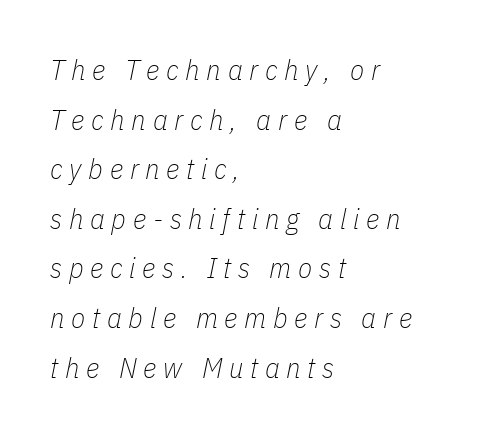
Q: Is the text bold? A: No.
Q: Is the text italic (slanted)? A: Yes, it leans right by about 11 degrees.
Q: Is the text underlined? A: No.
Q: How is the paragraph aligned? A: Left-aligned.
Q: Is the spacing between letters normal or unusually wide? A: Unusually wide.
Q: Width (condensed, normal, or wide)? A: Condensed.
Q: Stroke contrast? A: Low.
Q: x-height? A: Medium.
Q: Monospaced? A: No.
